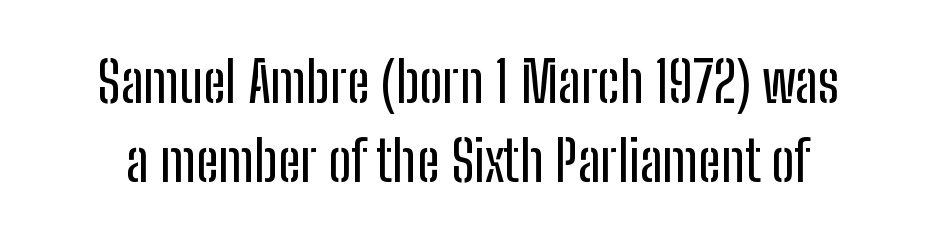
Q: Is the text italic (slanted)? A: No, it is upright.
Q: Is the typeface a serif or a sans-serif typeface? A: Sans-serif.
Q: Is the text underlined? A: No.
Q: Is the spacing between letters normal or unusually wide? A: Normal.
Q: Is the spacing between lines tight, normal or loose? A: Normal.
Q: Width (condensed, normal, or wide)? A: Condensed.
Q: Stroke contrast? A: Low.
Q: x-height? A: Medium.
Q: Monospaced? A: No.
